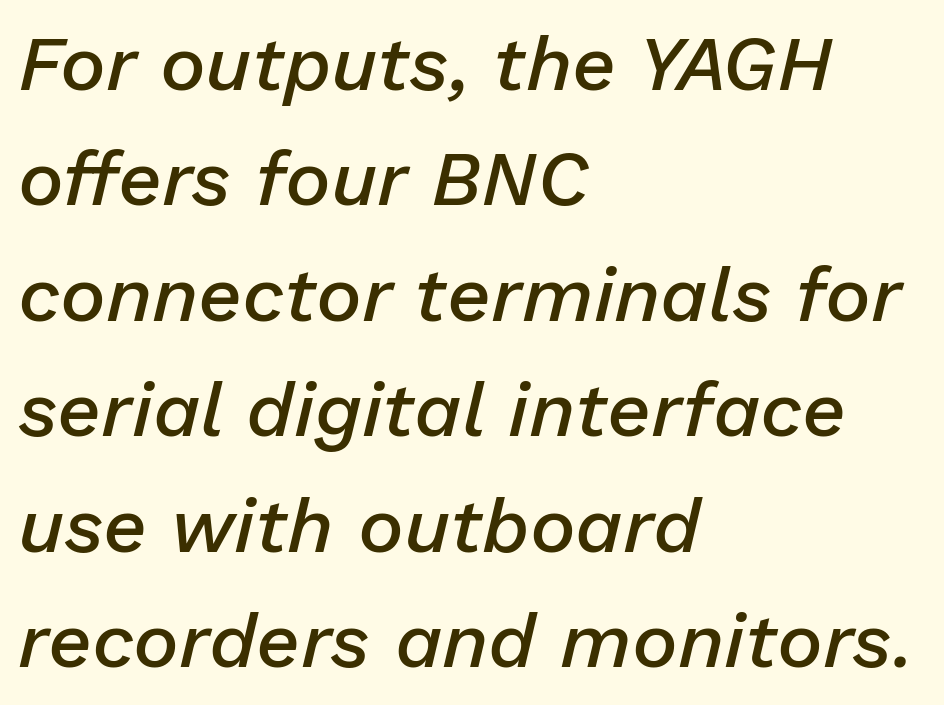
Q: Is the text bold? A: Semi-bold.
Q: Is the text italic (slanted)? A: Yes, it leans right by about 13 degrees.
Q: Is the text underlined? A: No.
Q: How is the paragraph aligned? A: Left-aligned.
Q: Is the spacing between letters normal or unusually wide? A: Normal.
Q: Is the spacing between lines tight, normal or loose? A: Normal.
Q: Width (condensed, normal, or wide)? A: Normal.
Q: Stroke contrast? A: Low.
Q: x-height? A: Medium.
Q: Monospaced? A: No.
